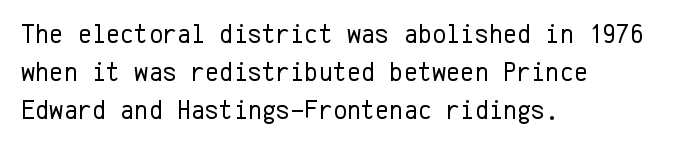
{"italic": "no", "bold": "no", "underline": "no", "align": "left", "line_spacing": "normal", "line_spacing_ratio": 1.41, "letter_spacing": "normal", "letter_spacing_em": 0.0, "glyph_px": 27}
